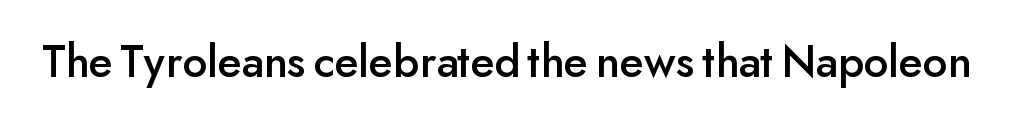
Q: Is the text italic (slanted)? A: No, it is upright.
Q: Is the typeface a serif or a sans-serif typeface? A: Sans-serif.
Q: Is the text underlined? A: No.
Q: Is the spacing between letters normal or unusually wide? A: Normal.
Q: Width (condensed, normal, or wide)? A: Normal.
Q: Stroke contrast? A: Low.
Q: x-height? A: Small.
Q: Monospaced? A: No.
